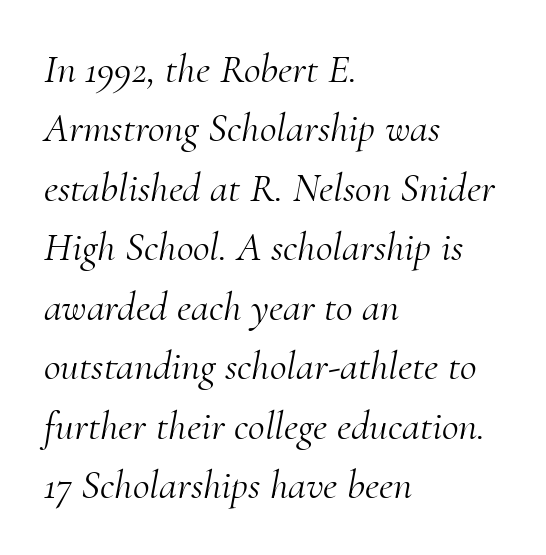
Q: Is the text bold? A: No.
Q: Is the text italic (slanted)? A: Yes, it leans right by about 10 degrees.
Q: Is the typeface a serif or a sans-serif typeface? A: Serif.
Q: Is the text underlined? A: No.
Q: How is the paragraph aligned? A: Left-aligned.
Q: Is the spacing between letters normal or unusually wide? A: Normal.
Q: Is the spacing between lines tight, normal or loose? A: Normal.
Q: Width (condensed, normal, or wide)? A: Normal.
Q: Stroke contrast? A: Medium.
Q: x-height? A: Small.
Q: Monospaced? A: No.
